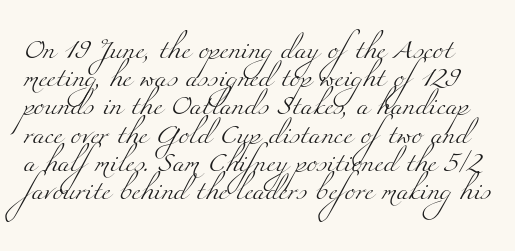
What's the leading like? Ordinary, nothing unusual. Stroke thickness stays within the range of a standard reading face or lighter. Is the letter spacing exaggerated? No — it looks like the ordinary default. Check under the words: just untouched page.
